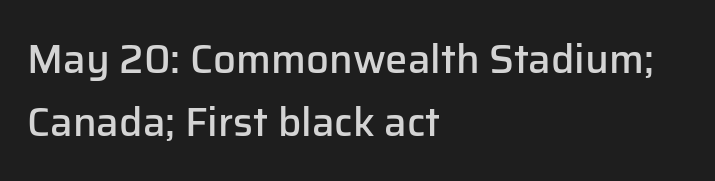
Q: Is the text bold? A: Semi-bold.
Q: Is the text italic (slanted)? A: No, it is upright.
Q: Is the typeface a serif or a sans-serif typeface? A: Sans-serif.
Q: Is the text underlined? A: No.
Q: How is the paragraph aligned? A: Left-aligned.
Q: Is the spacing between letters normal or unusually wide? A: Normal.
Q: Is the spacing between lines tight, normal or loose? A: Normal.
Q: Width (condensed, normal, or wide)? A: Normal.
Q: Stroke contrast? A: Low.
Q: x-height? A: Medium.
Q: Monospaced? A: No.
